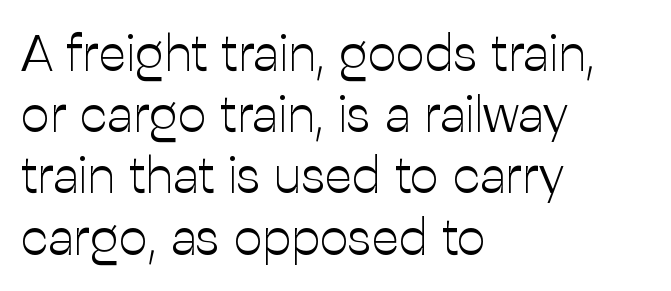
Q: Is the text bold? A: No.
Q: Is the text italic (slanted)? A: No, it is upright.
Q: Is the typeface a serif or a sans-serif typeface? A: Sans-serif.
Q: Is the text underlined? A: No.
Q: How is the paragraph aligned? A: Left-aligned.
Q: Is the spacing between letters normal or unusually wide? A: Normal.
Q: Width (condensed, normal, or wide)? A: Normal.
Q: Stroke contrast? A: Low.
Q: x-height? A: Medium.
Q: Monospaced? A: No.
